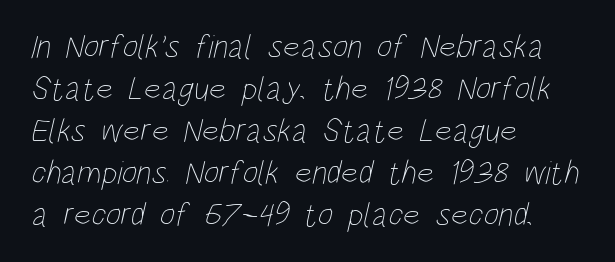
Q: Is the text bold? A: No.
Q: Is the text underlined? A: No.
Q: How is the paragraph aligned? A: Left-aligned.
Q: Is the spacing between letters normal or unusually wide? A: Normal.
Q: Is the spacing between lines tight, normal or loose? A: Normal.
Q: Width (condensed, normal, or wide)? A: Condensed.
Q: Stroke contrast? A: Low.
Q: x-height? A: Large.
Q: Monospaced? A: No.
